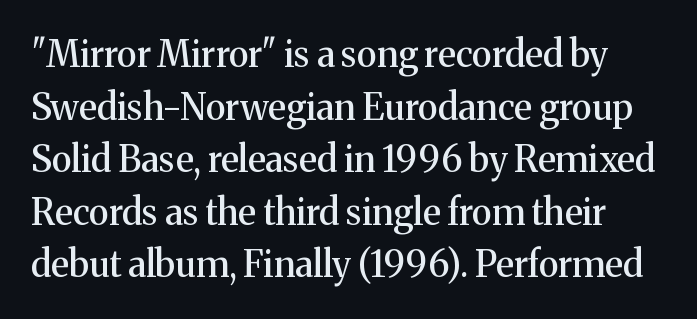
{"serif": "yes", "italic": "no", "width": "normal", "stroke_contrast": "medium", "x_height": "medium", "monospaced": "no", "underline": "no", "line_spacing": "normal", "line_spacing_ratio": 1.46, "letter_spacing": "normal", "letter_spacing_em": 0.0, "glyph_px": 36}
